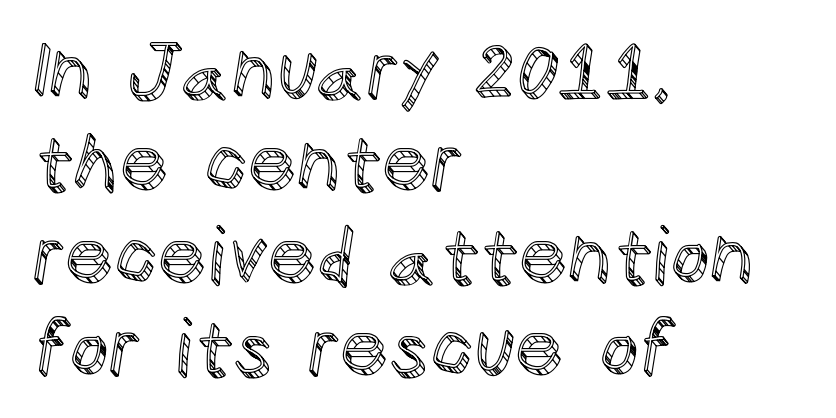
The image shows 77 px text type; set left-aligned, line spacing 1.2x, normal letter spacing, not underlined; a large x-height.
